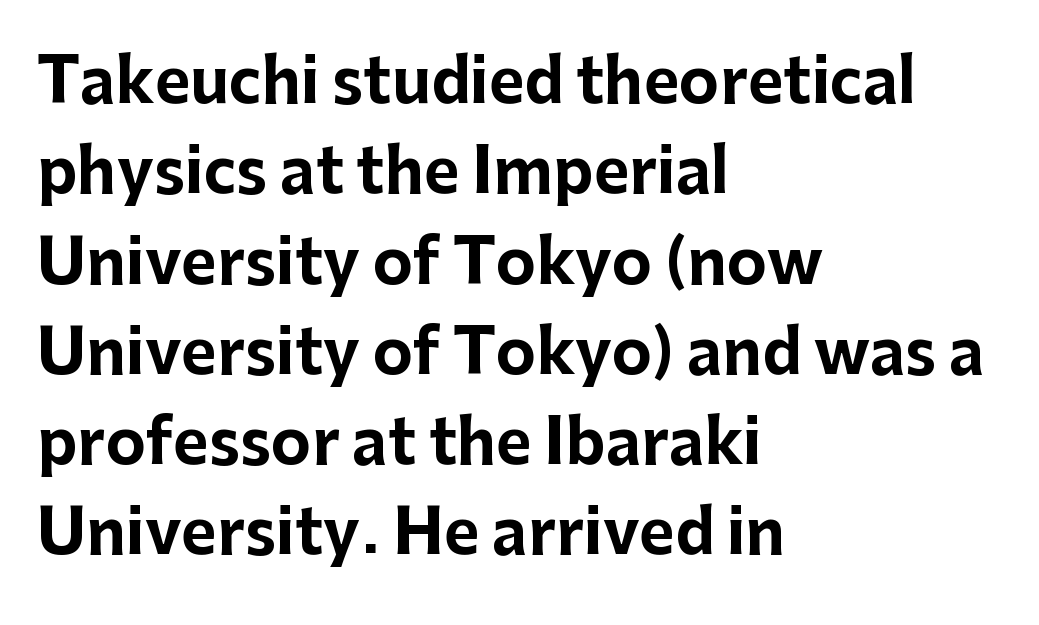
Do the characters align in a grid? No, the font is proportional. Layout note: lines flush left. Words appear dense and cohesive because spacing is normal. As a designer I'd log this as weight 700, bold. Leading: standard.
